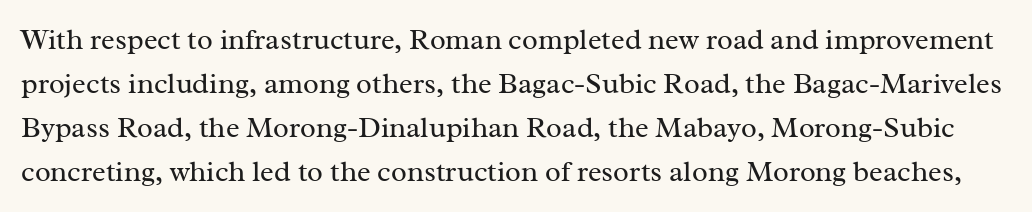
Q: Is the text bold? A: No.
Q: Is the text italic (slanted)? A: No, it is upright.
Q: Is the typeface a serif or a sans-serif typeface? A: Serif.
Q: Is the text underlined? A: No.
Q: Is the spacing between letters normal or unusually wide? A: Normal.
Q: Is the spacing between lines tight, normal or loose? A: Normal.
Q: Width (condensed, normal, or wide)? A: Normal.
Q: Stroke contrast? A: Medium.
Q: x-height? A: Medium.
Q: Monospaced? A: No.
